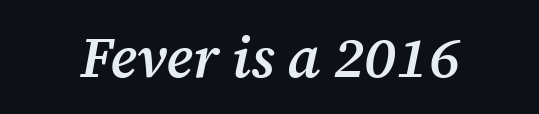
Q: Is the text bold? A: Semi-bold.
Q: Is the text italic (slanted)? A: Yes, it leans right by about 12 degrees.
Q: Is the typeface a serif or a sans-serif typeface? A: Serif.
Q: Is the text underlined? A: No.
Q: Is the spacing between letters normal or unusually wide? A: Normal.
Q: Width (condensed, normal, or wide)? A: Normal.
Q: Stroke contrast? A: Medium.
Q: x-height? A: Medium.
Q: Monospaced? A: No.
